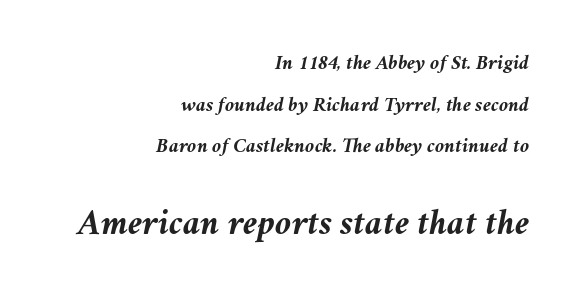
Q: Is the text bold? A: Yes.
Q: Is the text italic (slanted)? A: Yes, it leans right by about 11 degrees.
Q: Is the text underlined? A: No.
Q: How is the paragraph aligned? A: Right-aligned.
Q: Is the spacing between letters normal or unusually wide? A: Normal.
Q: Is the spacing between lines tight, normal or loose? A: Loose.
Q: Which block of text is set in a larger size, the first (top) or the second (bottom)? A: The second (bottom) one.
Q: Width (condensed, normal, or wide)? A: Normal.
Q: Stroke contrast? A: Medium.
Q: x-height? A: Medium.
Q: Monospaced? A: No.
